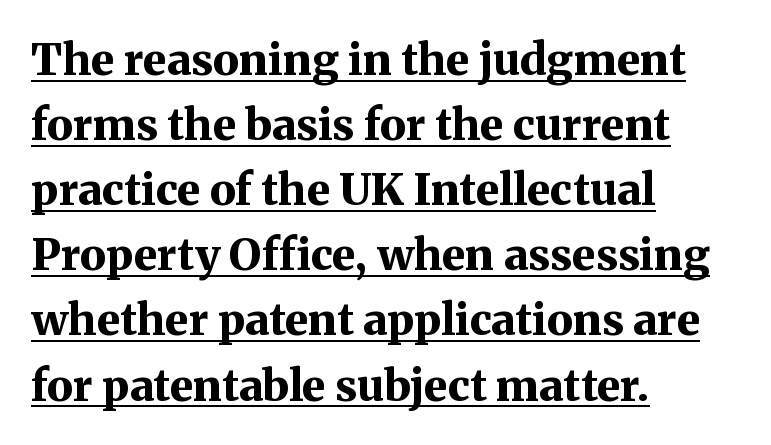
{"serif": "yes", "italic": "no", "bold": "yes", "weight": "bold", "width": "normal", "stroke_contrast": "medium", "x_height": "medium", "monospaced": "no", "underline": "yes", "align": "left", "line_spacing": "normal", "line_spacing_ratio": 1.48, "letter_spacing": "normal", "letter_spacing_em": 0.0, "glyph_px": 44}
